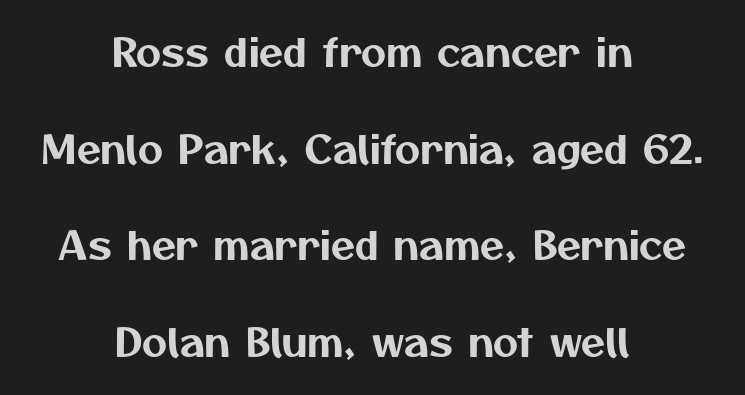
{"serif": "no", "width": "normal", "stroke_contrast": "medium", "x_height": "medium", "monospaced": "no", "underline": "no", "align": "center", "line_spacing": "loose", "line_spacing_ratio": 2.48, "letter_spacing": "normal", "letter_spacing_em": 0.0, "glyph_px": 39}
